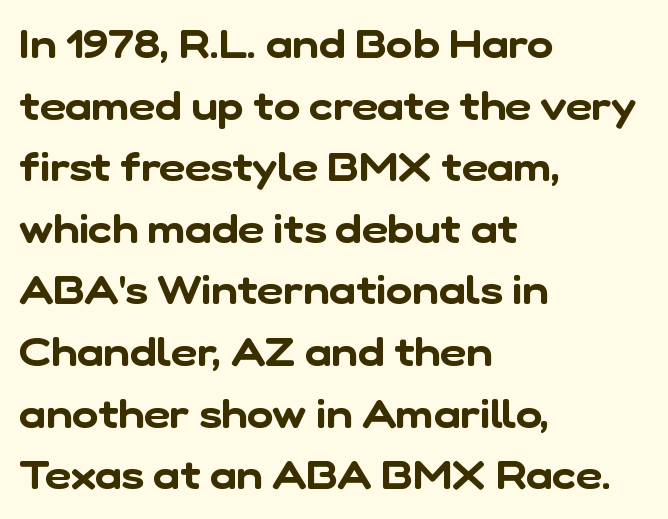
{"serif": "no", "width": "normal", "stroke_contrast": "low", "x_height": "medium", "monospaced": "no", "underline": "no", "align": "left", "line_spacing": "normal", "line_spacing_ratio": 1.54, "letter_spacing": "normal", "letter_spacing_em": 0.0, "glyph_px": 40}
